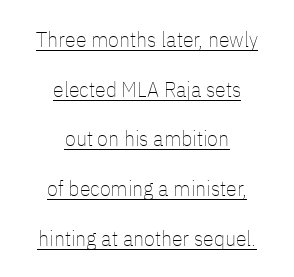
The image shows 22 px text type, upright; set centered, loose line spacing (2.26x), normal letter spacing, underlined.
